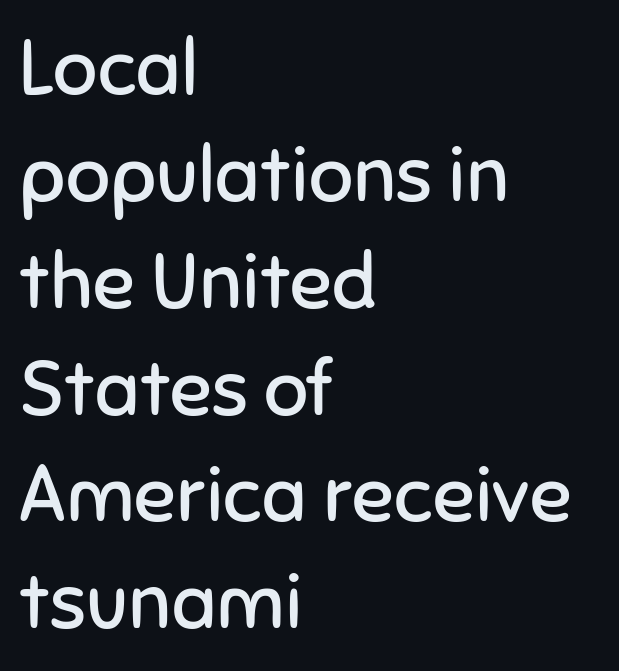
{"serif": "no", "italic": "no", "bold": "no", "weight": "regular", "width": "normal", "stroke_contrast": "low", "x_height": "medium", "monospaced": "no", "underline": "no", "align": "left", "line_spacing": "normal", "line_spacing_ratio": 1.37, "letter_spacing": "normal", "letter_spacing_em": 0.0, "glyph_px": 78}
